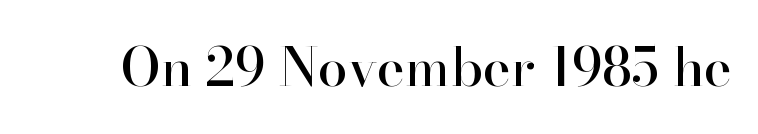
Q: Is the text italic (slanted)? A: No, it is upright.
Q: Is the typeface a serif or a sans-serif typeface? A: Serif.
Q: Is the text underlined? A: No.
Q: Is the spacing between letters normal or unusually wide? A: Normal.
Q: Width (condensed, normal, or wide)? A: Normal.
Q: Stroke contrast? A: High.
Q: x-height? A: Small.
Q: Monospaced? A: No.
